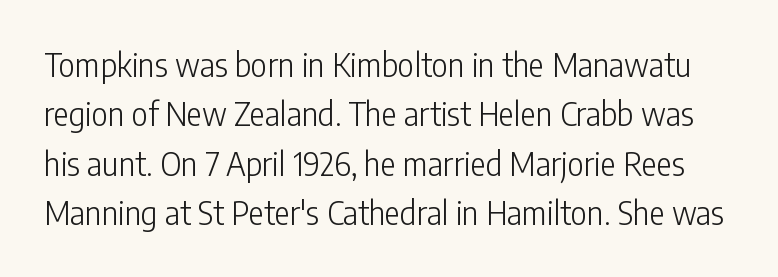
The image shows 32 px light, condensed sans-serif type, upright; set normal line spacing (1.54x), normal letter spacing, not underlined; low stroke contrast and a medium x-height.
